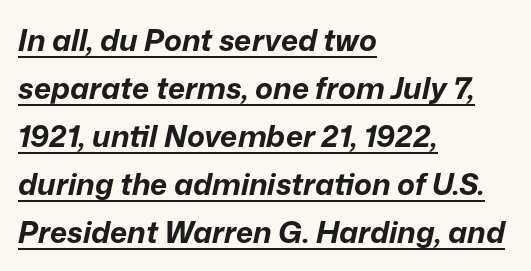
Q: Is the text bold? A: Yes.
Q: Is the text italic (slanted)? A: Yes, it leans right by about 12 degrees.
Q: Is the text underlined? A: Yes.
Q: How is the paragraph aligned? A: Left-aligned.
Q: Is the spacing between letters normal or unusually wide? A: Normal.
Q: Is the spacing between lines tight, normal or loose? A: Normal.
Q: Width (condensed, normal, or wide)? A: Normal.
Q: Stroke contrast? A: Low.
Q: x-height? A: Medium.
Q: Monospaced? A: No.
